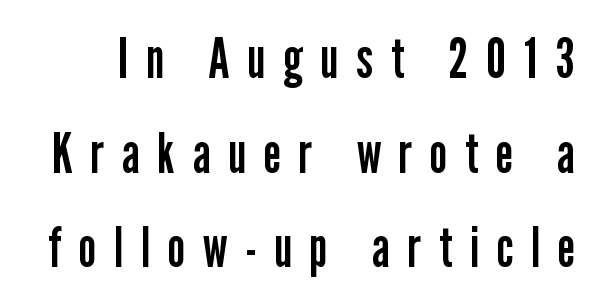
The image shows 56 px regular-weight, condensed sans-serif type, upright; set normal line spacing (1.69x), unusually wide letter spacing (+0.32 em), not underlined; low stroke contrast and a medium x-height.
